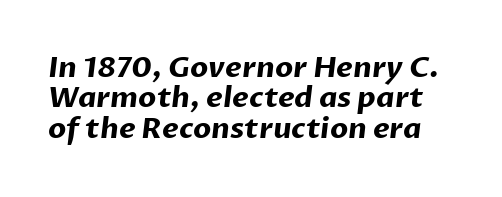
{"serif": "no", "bold": "yes", "weight": "bold", "width": "normal", "stroke_contrast": "low", "x_height": "medium", "monospaced": "no", "underline": "no", "line_spacing": "tight", "line_spacing_ratio": 1.05, "letter_spacing": "normal", "letter_spacing_em": 0.0, "glyph_px": 29}
